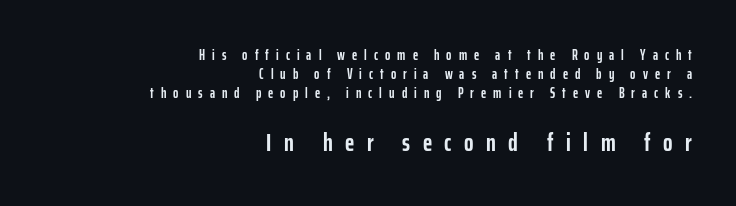
{"italic": "no", "bold": "yes", "underline": "no", "align": "right", "line_spacing": "normal", "line_spacing_ratio": 1.37, "letter_spacing": "wide", "letter_spacing_em": 0.5, "larger_block": "second", "size_ratio": 1.79, "glyph_px": 25}
